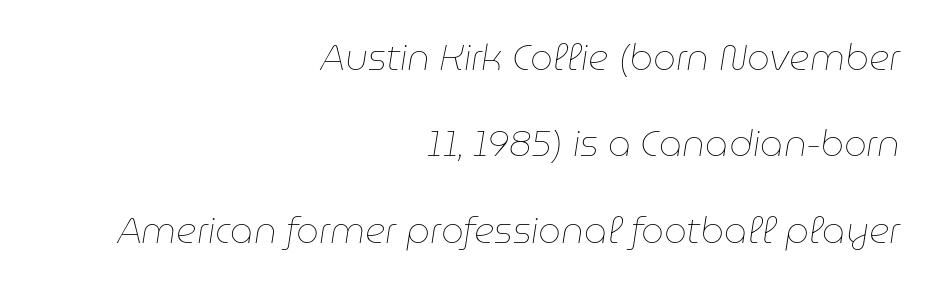
Has an underline been added? It has not. Compared with ordinary roman type, these characters are visibly tilted. Each word holds together tightly as a unit, with standard inter-letter gaps. Line spacing here is loose.
